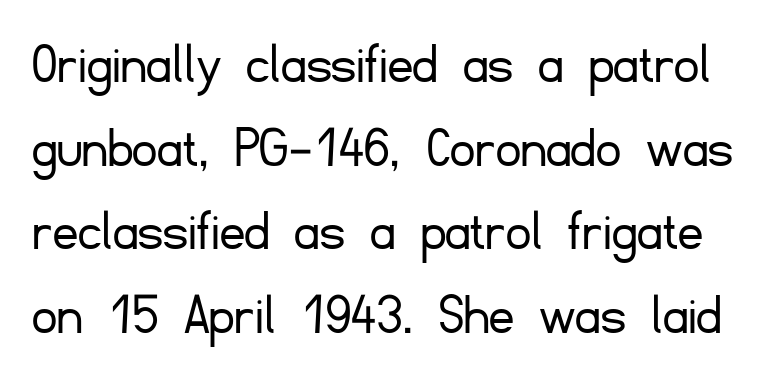
Has an underline been added? It has not. Do the characters align in a grid? No, the font is proportional. Italic: no, the glyphs are upright roman. Think standard paragraph weight, or any step lighter than that. Line spacing here is normal. What kind of face is this? One without serifs — a sans.
